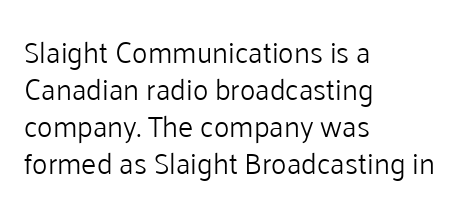
Q: Is the text bold? A: No.
Q: Is the text italic (slanted)? A: No, it is upright.
Q: Is the typeface a serif or a sans-serif typeface? A: Sans-serif.
Q: Is the text underlined? A: No.
Q: How is the paragraph aligned? A: Left-aligned.
Q: Is the spacing between letters normal or unusually wide? A: Normal.
Q: Is the spacing between lines tight, normal or loose? A: Normal.
Q: Width (condensed, normal, or wide)? A: Normal.
Q: Stroke contrast? A: Low.
Q: x-height? A: Medium.
Q: Monospaced? A: No.
